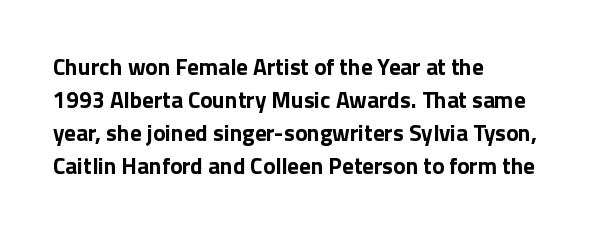
The image shows 23 px bold type, upright; set left-aligned, normal line spacing (1.44x), normal letter spacing, not underlined.
